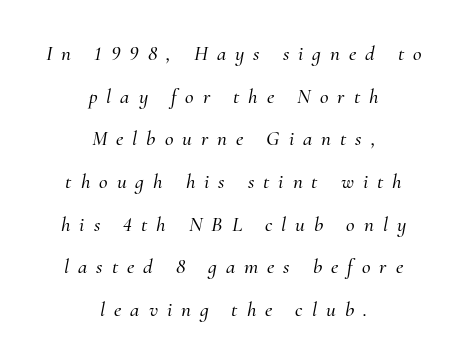
The image shows 21 px text type, italic (leaning right); set centered, loose line spacing (2.03x), unusually wide letter spacing (+0.43 em), not underlined.
